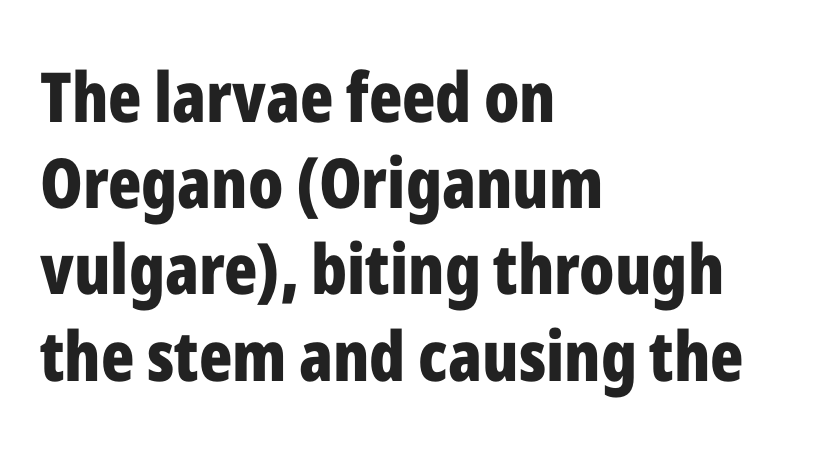
The designer went with a sans here, leaving each stem footless. The letters sit at their default tracking, neither squeezed nor spread. The rows are spaced the way most documents space them. Is this a fixed-width face? No — the glyphs have proportional, varying widths. Left-aligned paragraph, ragged on the right. Compared with an ordinary text face, these strokes are far heavier — a full bold.
